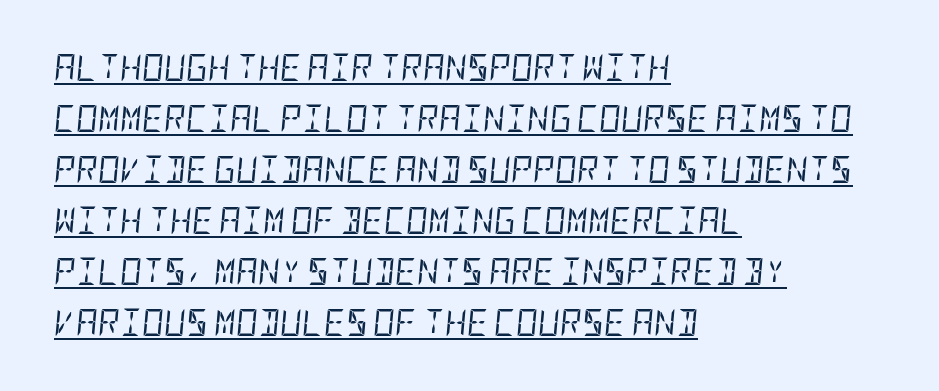
There is no visible air inserted between adjacent glyphs. The setting favours the left margin, as ordinary paragraphs usually do. The text carries the slant typical of an italic or oblique font. This sample carries an underscore along the baseline area. These glyphs show unthickened strokes, regular width or finer.
